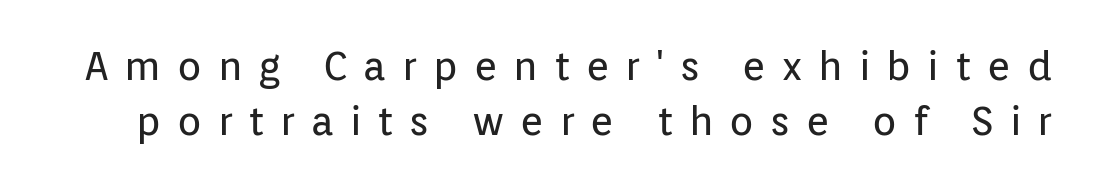
The image shows 40 px regular-weight sans-serif type, upright; set normal line spacing (1.37x), unusually wide letter spacing (+0.4 em), not underlined; low stroke contrast and a medium x-height.
